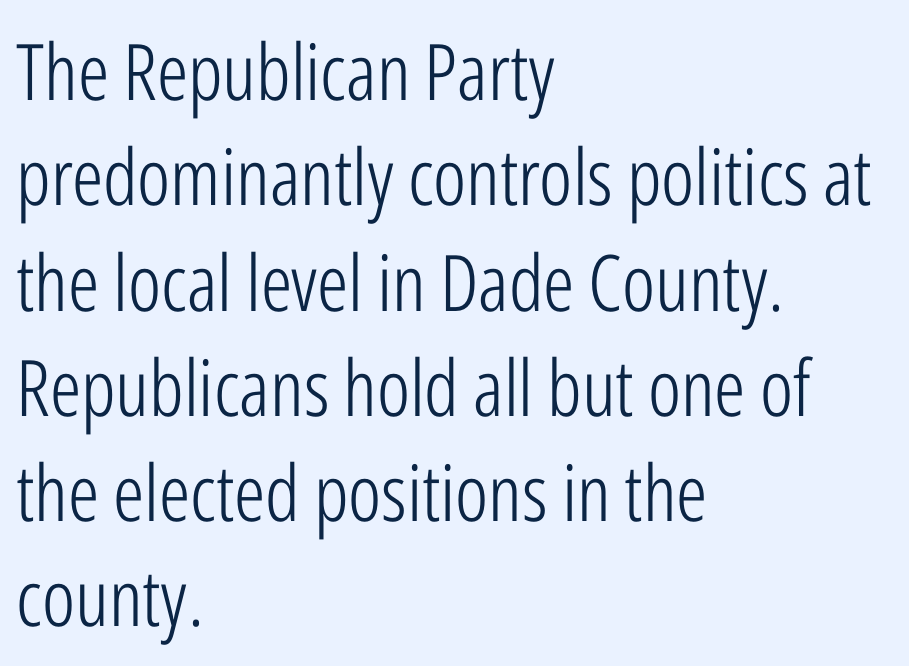
The image shows 78 px light, condensed sans-serif type, upright; set left-aligned, normal line spacing (1.35x), normal letter spacing, not underlined; low stroke contrast and a medium x-height.
